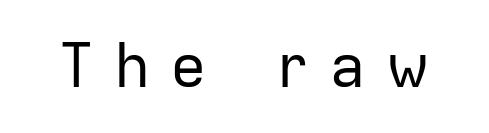
Q: Is the text bold? A: No.
Q: Is the text italic (slanted)? A: No, it is upright.
Q: Is the typeface a serif or a sans-serif typeface? A: Sans-serif.
Q: Is the text underlined? A: No.
Q: Is the spacing between letters normal or unusually wide? A: Unusually wide.
Q: Width (condensed, normal, or wide)? A: Normal.
Q: Stroke contrast? A: Low.
Q: x-height? A: Medium.
Q: Monospaced? A: No.
